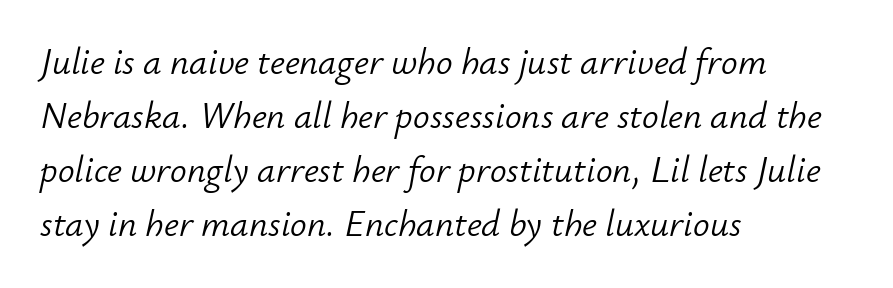
{"italic": "yes", "lean": "right", "slant_degrees": 12, "bold": "no", "weight": "light", "width": "normal", "stroke_contrast": "low", "x_height": "small", "monospaced": "no", "underline": "no", "align": "left", "line_spacing": "normal", "line_spacing_ratio": 1.46, "letter_spacing": "normal", "letter_spacing_em": 0.0, "glyph_px": 37}
